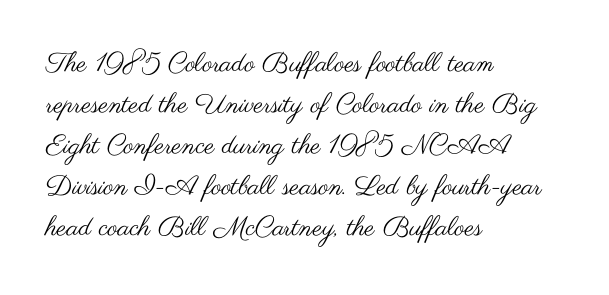
Q: Is the text bold? A: No.
Q: Is the text italic (slanted)? A: Yes.
Q: Is the text underlined? A: No.
Q: How is the paragraph aligned? A: Left-aligned.
Q: Is the spacing between letters normal or unusually wide? A: Normal.
Q: Is the spacing between lines tight, normal or loose? A: Normal.
